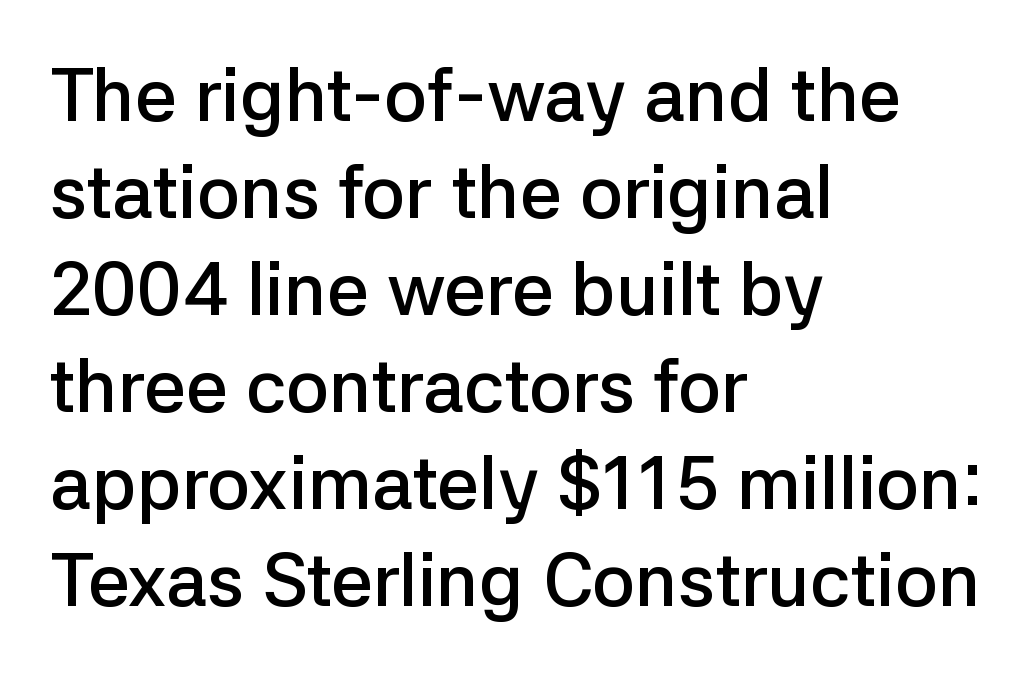
{"serif": "no", "italic": "no", "bold": "semi", "weight": "semibold", "width": "normal", "stroke_contrast": "low", "x_height": "medium", "monospaced": "no", "underline": "no", "align": "left", "line_spacing": "normal", "line_spacing_ratio": 1.31, "letter_spacing": "normal", "letter_spacing_em": 0.0, "glyph_px": 74}
